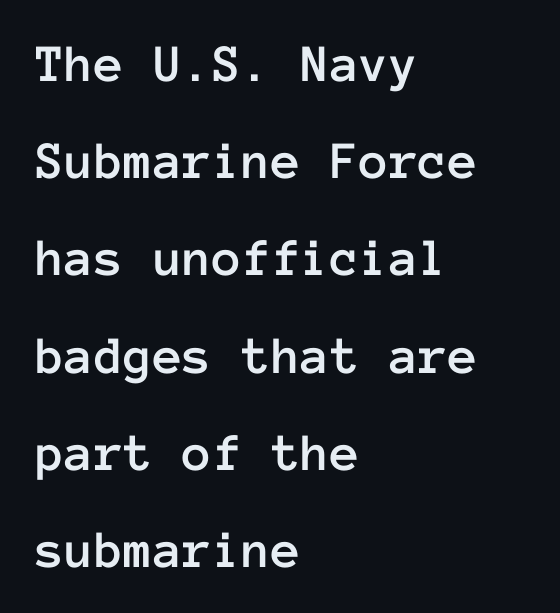
The image shows 54 px text type, upright, monospaced; set left-aligned, line spacing 1.8x, normal letter spacing, not underlined; low stroke contrast and a medium x-height.
